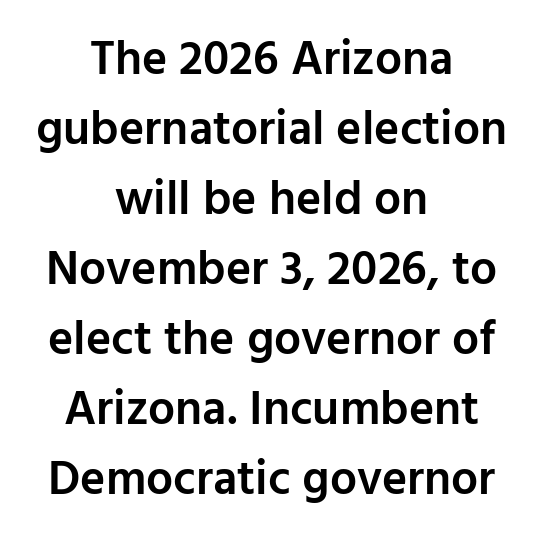
Ascenders rise straight up at ninety degrees. Note: no serifs on the glyphs. Reading down the block, each line starts at a different indent, mirrored at its end. Firm but not heavy-handed strokes: this text is semibold. The vertical gap from one line to the next is medium.
